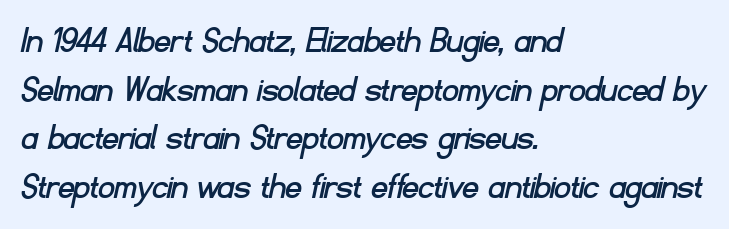
The image shows 39 px sans-serif type; set left-aligned, normal line spacing (1.25x), normal letter spacing, not underlined; low stroke contrast and a small x-height.
